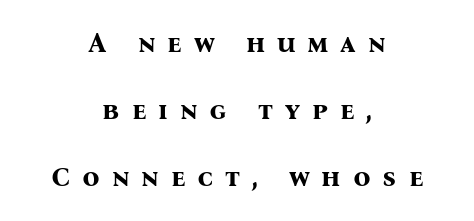
{"italic": "no", "bold": "yes", "underline": "no", "align": "center", "line_spacing": "loose", "line_spacing_ratio": 2.49, "letter_spacing": "wide", "letter_spacing_em": 0.44, "glyph_px": 27}
